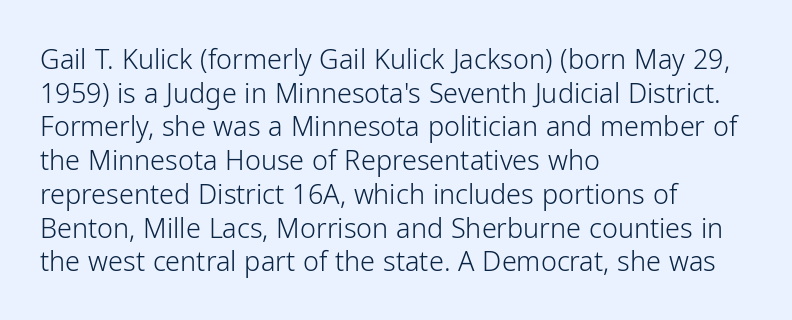
The image shows 27 px text type, upright; set left-aligned, normal line spacing (1.25x), normal letter spacing, not underlined.
